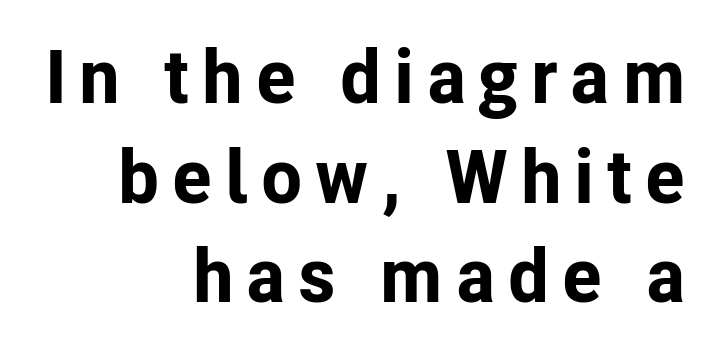
{"serif": "no", "italic": "no", "bold": "yes", "weight": "bold", "width": "normal", "stroke_contrast": "low", "x_height": "medium", "monospaced": "no", "underline": "no", "align": "right", "line_spacing": "normal", "line_spacing_ratio": 1.33, "glyph_px": 75}
